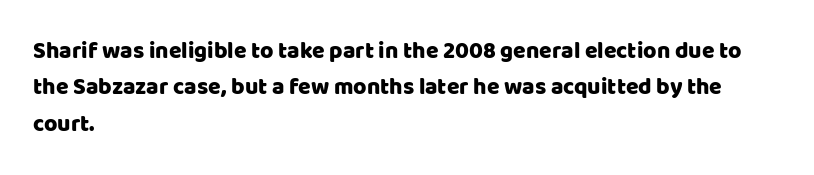
Style check: upright. Honestly, the letter spacing is just normal — you wouldn't notice it. Short and long lines alike share a common starting point at left. Any mark beneath the type? The region is blank. Interline gaps are of average width in this sample.
